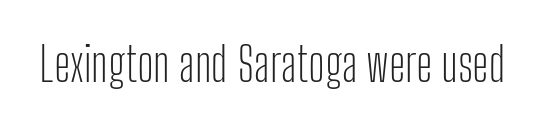
The image shows 47 px light, condensed sans-serif type, upright; set normal letter spacing, not underlined; low stroke contrast and a medium x-height.
